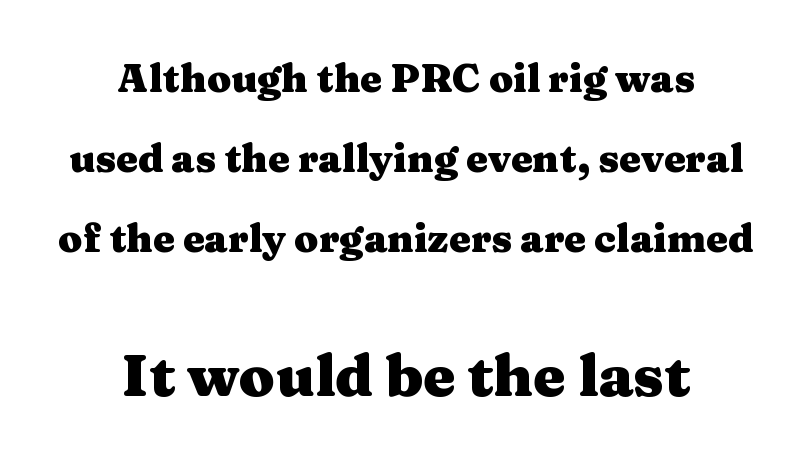
The image shows 58 px heavy, wide serif type, upright; set centered, loose line spacing (2.05x), normal letter spacing, not underlined; the second (bottom) block is 1.49x larger; medium stroke contrast and a medium x-height.
